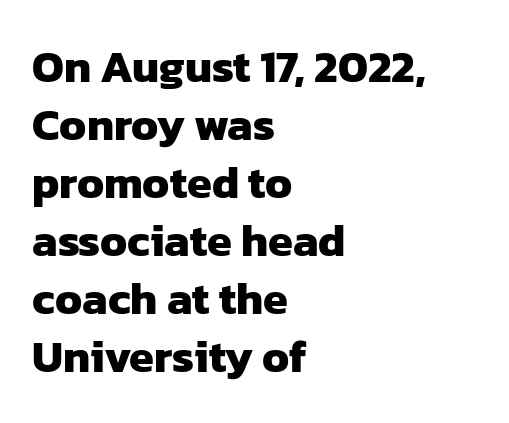
{"serif": "no", "bold": "yes", "weight": "heavy", "width": "normal", "stroke_contrast": "low", "x_height": "medium", "monospaced": "no", "underline": "no", "align": "left", "line_spacing": "normal", "line_spacing_ratio": 1.29, "letter_spacing": "normal", "letter_spacing_em": 0.0, "glyph_px": 45}
